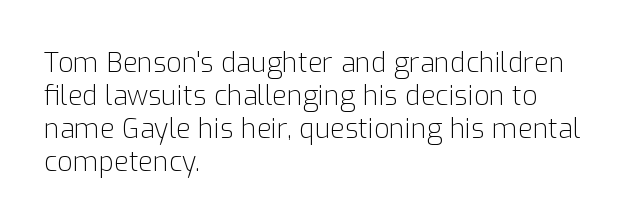
The type sits square on the baseline with zero lean. All the whitespace from short lines collects on the right. Students, note that the glyphs here touch the page at normal intervals. Weight class: somewhere from thin through regular. The foot of each line stays bare and open.
